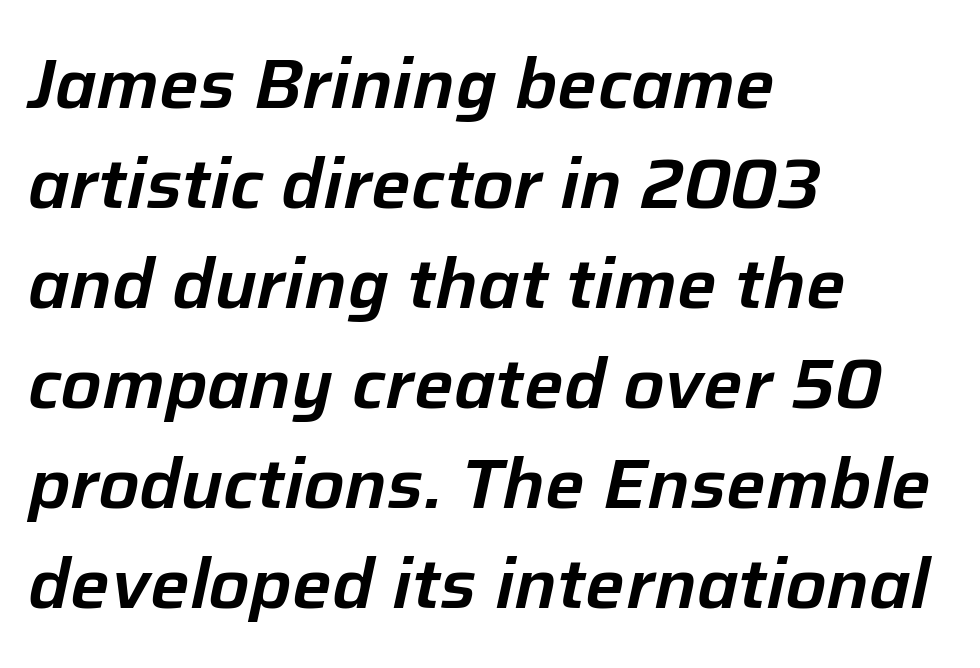
The image shows 70 px text type, italic (leaning right); set left-aligned, normal line spacing (1.43x), normal letter spacing, not underlined; low stroke contrast and a medium x-height.
